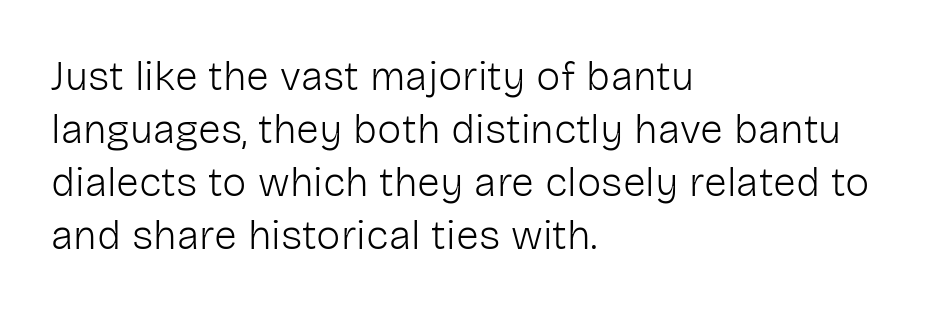
The image shows 41 px light sans-serif type, upright; set left-aligned, normal line spacing (1.29x), normal letter spacing, not underlined; low stroke contrast and a medium x-height.
